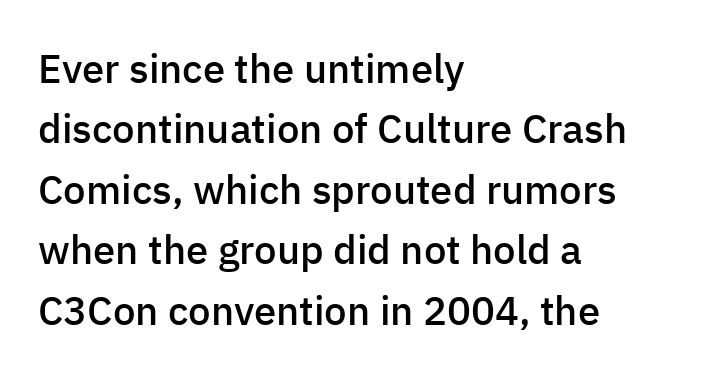
Q: Is the text bold? A: Semi-bold.
Q: Is the text italic (slanted)? A: No, it is upright.
Q: Is the typeface a serif or a sans-serif typeface? A: Sans-serif.
Q: Is the text underlined? A: No.
Q: How is the paragraph aligned? A: Left-aligned.
Q: Is the spacing between letters normal or unusually wide? A: Normal.
Q: Is the spacing between lines tight, normal or loose? A: Normal.
Q: Width (condensed, normal, or wide)? A: Normal.
Q: Stroke contrast? A: Low.
Q: x-height? A: Medium.
Q: Monospaced? A: No.
